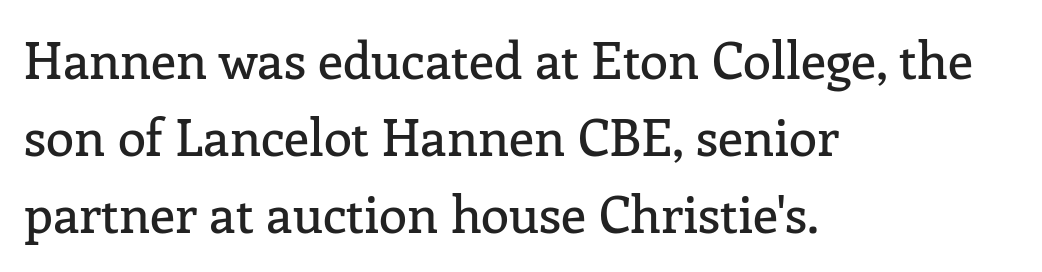
Q: Is the text italic (slanted)? A: No, it is upright.
Q: Is the typeface a serif or a sans-serif typeface? A: Serif.
Q: Is the text underlined? A: No.
Q: How is the paragraph aligned? A: Left-aligned.
Q: Is the spacing between letters normal or unusually wide? A: Normal.
Q: Is the spacing between lines tight, normal or loose? A: Normal.
Q: Width (condensed, normal, or wide)? A: Normal.
Q: Stroke contrast? A: Low.
Q: x-height? A: Medium.
Q: Monospaced? A: No.
